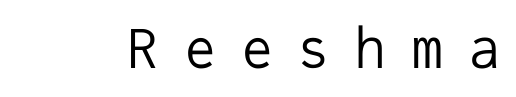
The image shows 54 px regular-weight sans-serif type, upright, monospaced; set unusually wide letter spacing (+0.45 em), not underlined; low stroke contrast and a medium x-height.
